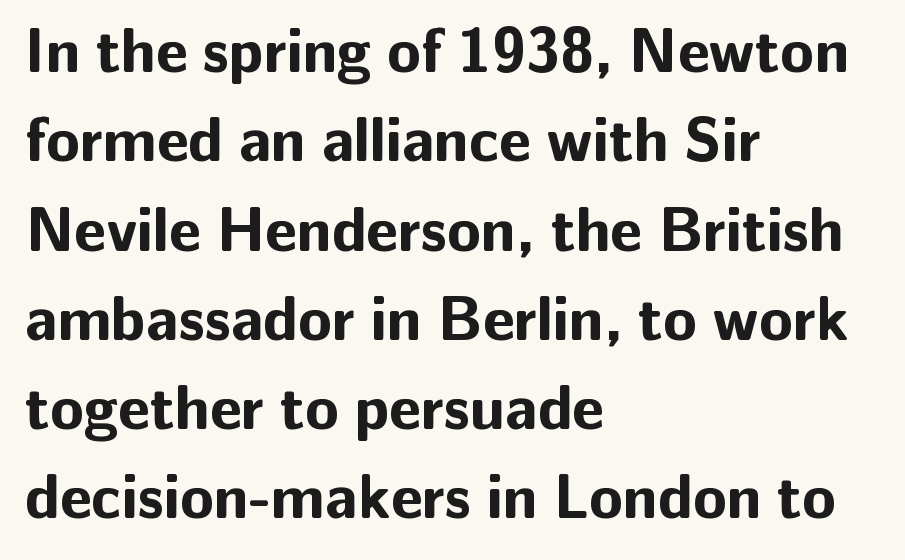
{"serif": "no", "italic": "no", "bold": "yes", "weight": "bold", "width": "normal", "stroke_contrast": "low", "x_height": "medium", "monospaced": "no", "underline": "no", "align": "left", "line_spacing": "normal", "line_spacing_ratio": 1.44, "letter_spacing": "normal", "letter_spacing_em": 0.0, "glyph_px": 62}
